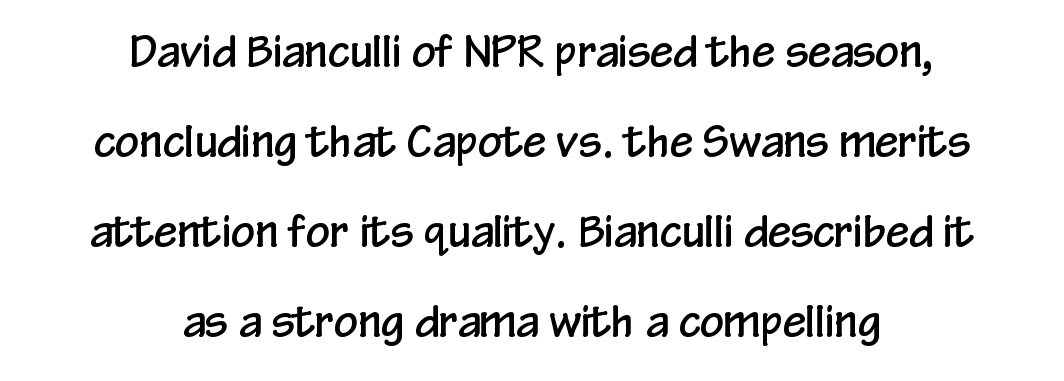
{"serif": "no", "italic": "no", "width": "condensed", "stroke_contrast": "low", "x_height": "medium", "monospaced": "no", "underline": "no", "align": "center", "line_spacing": "loose", "line_spacing_ratio": 2.14, "letter_spacing": "normal", "letter_spacing_em": 0.0, "glyph_px": 42}
